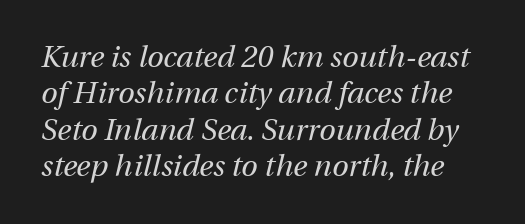
Q: Is the text bold? A: No.
Q: Is the text italic (slanted)? A: Yes, it leans right by about 12 degrees.
Q: Is the text underlined? A: No.
Q: Is the spacing between letters normal or unusually wide? A: Normal.
Q: Width (condensed, normal, or wide)? A: Normal.
Q: Stroke contrast? A: Medium.
Q: x-height? A: Medium.
Q: Monospaced? A: No.
